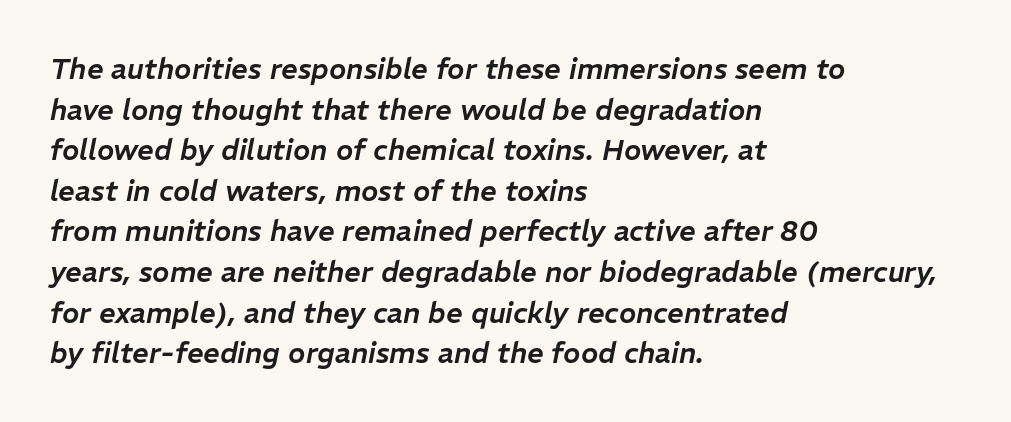
{"italic": "yes", "lean": "right", "slant_degrees": 11, "width": "normal", "stroke_contrast": "low", "x_height": "medium", "monospaced": "no", "underline": "no", "align": "left", "line_spacing": "normal", "line_spacing_ratio": 1.4, "letter_spacing": "normal", "letter_spacing_em": 0.0, "glyph_px": 29}
